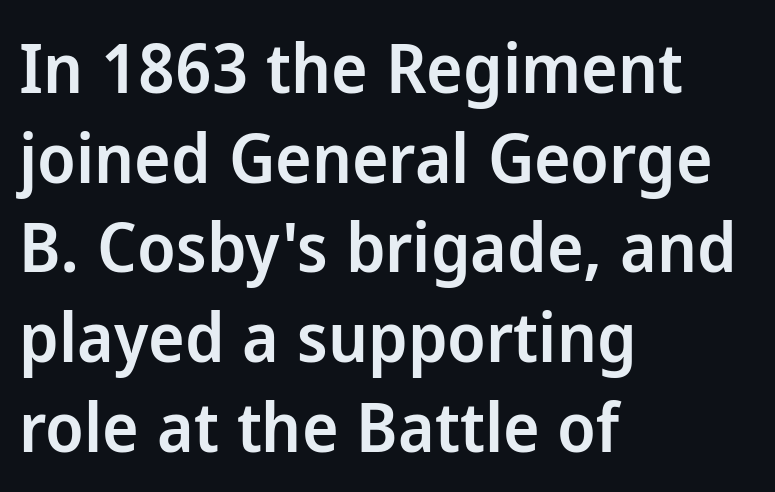
On the weight axis this lands at semibold, roughly 600. Note the varied advance widths — an 'i' is clearly narrower than an 'm'. Are there feet on the stems? There aren't — it's a sans. Unmarked baselines from the first word to the last. Every character sits straight up, as roman type does.
